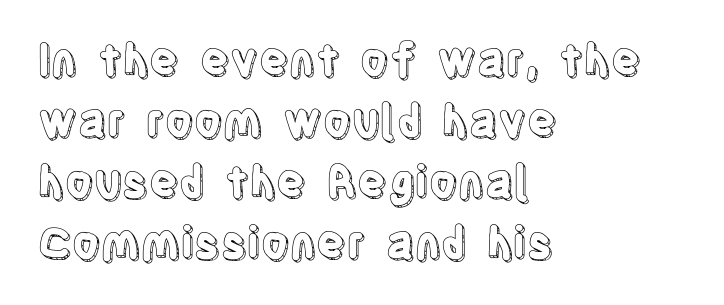
{"italic": "no", "width": "condensed", "x_height": "large", "monospaced": "no", "underline": "no", "align": "left", "line_spacing": "normal", "line_spacing_ratio": 1.39, "letter_spacing": "normal", "letter_spacing_em": 0.0, "glyph_px": 44}
